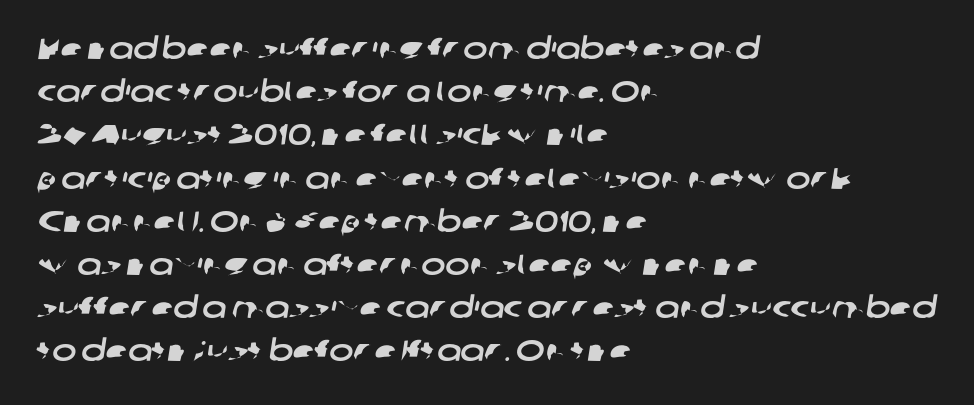
Q: Is the typeface a serif or a sans-serif typeface? A: Sans-serif.
Q: Is the text underlined? A: No.
Q: How is the paragraph aligned? A: Left-aligned.
Q: Is the spacing between letters normal or unusually wide? A: Normal.
Q: Is the spacing between lines tight, normal or loose? A: Normal.
Q: Width (condensed, normal, or wide)? A: Wide.
Q: Stroke contrast? A: Low.
Q: x-height? A: Medium.
Q: Monospaced? A: No.
